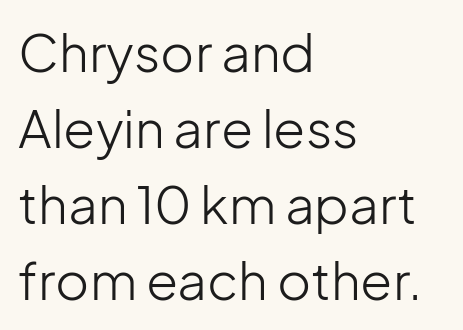
{"serif": "no", "italic": "no", "bold": "no", "weight": "light", "width": "normal", "stroke_contrast": "low", "x_height": "medium", "monospaced": "no", "underline": "no", "align": "left", "line_spacing": "normal", "line_spacing_ratio": 1.46, "letter_spacing": "normal", "letter_spacing_em": 0.0, "glyph_px": 52}
